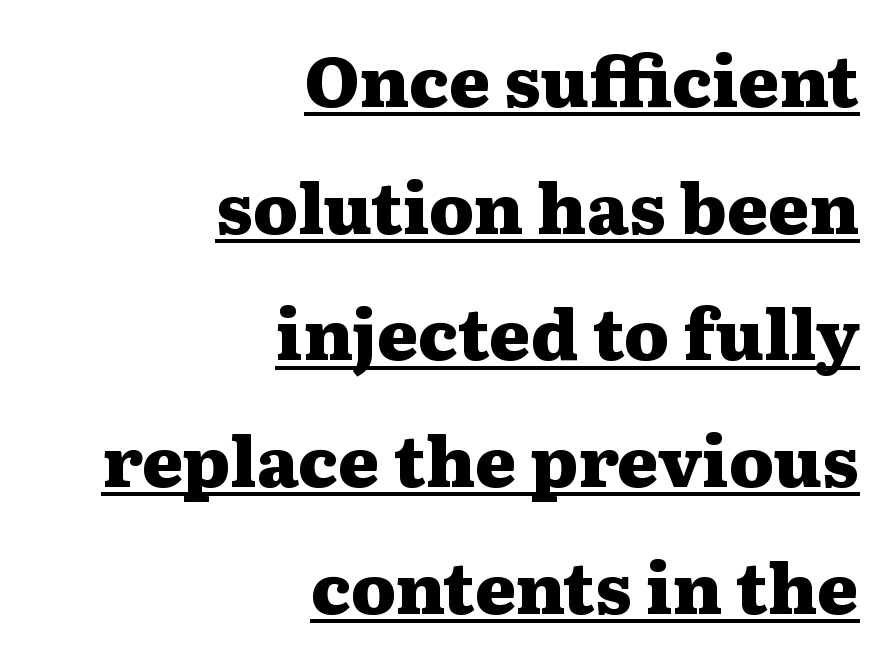
In CSS terms this would be text-align: right. Does the type have serifs? Yes, each stem ends in a small foot. Typesetter's note: full bold, strokes at maximum text heaviness. You could not count columns in this text — the font is proportionally spaced. This is underlined copy, the kind a proofreader might mark for attention.
